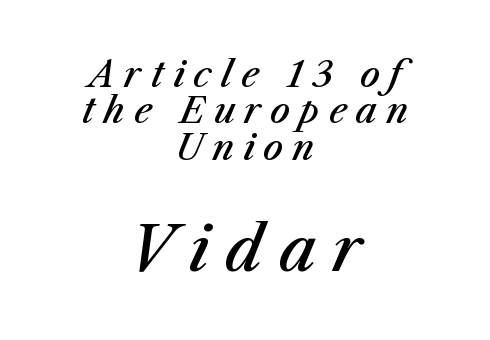
Q: Is the text bold? A: Semi-bold.
Q: Is the text italic (slanted)? A: Yes, it leans right by about 23 degrees.
Q: Is the text underlined? A: No.
Q: How is the paragraph aligned? A: Centered.
Q: Is the spacing between letters normal or unusually wide? A: Unusually wide.
Q: Is the spacing between lines tight, normal or loose? A: Tight.
Q: Which block of text is set in a larger size, the first (top) or the second (bottom)? A: The second (bottom) one.
Q: Width (condensed, normal, or wide)? A: Normal.
Q: Stroke contrast? A: Medium.
Q: x-height? A: Medium.
Q: Monospaced? A: No.
